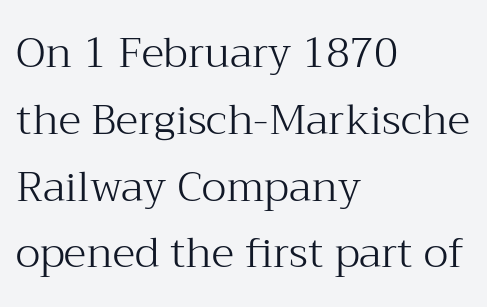
All the whitespace from short lines collects on the right. Unmarked baselines from the first word to the last. The typesetting does not lean heavy: it is not bold. The vertical gap from one line to the next is medium.
